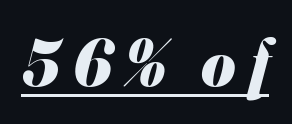
The image shows 66 px heavy sans-serif type; set underlined; medium stroke contrast and a small x-height.
